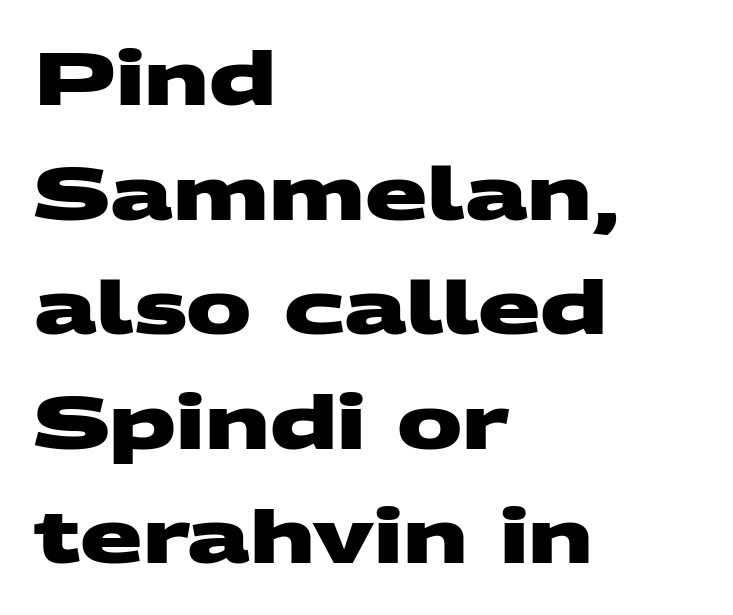
The image shows 73 px heavy, wide sans-serif type; set left-aligned, normal line spacing (1.57x), normal letter spacing, not underlined; medium stroke contrast and a large x-height.
